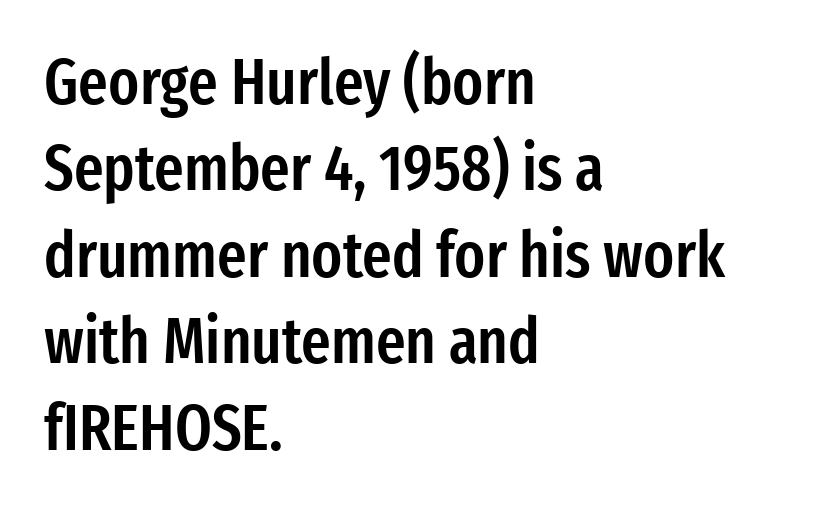
Q: Is the text bold? A: Semi-bold.
Q: Is the text italic (slanted)? A: No, it is upright.
Q: Is the typeface a serif or a sans-serif typeface? A: Sans-serif.
Q: Is the text underlined? A: No.
Q: How is the paragraph aligned? A: Left-aligned.
Q: Is the spacing between letters normal or unusually wide? A: Normal.
Q: Is the spacing between lines tight, normal or loose? A: Normal.
Q: Width (condensed, normal, or wide)? A: Condensed.
Q: Stroke contrast? A: Low.
Q: x-height? A: Medium.
Q: Monospaced? A: No.
